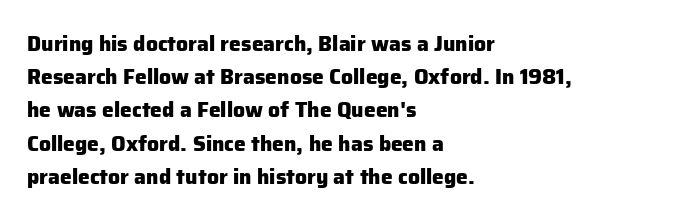
The font is running at its bold setting. Letters rest on an invisible, unmarked baseline. Students, note that the glyphs here touch the page at normal intervals. The rendering anchors every line to the left-hand side.
